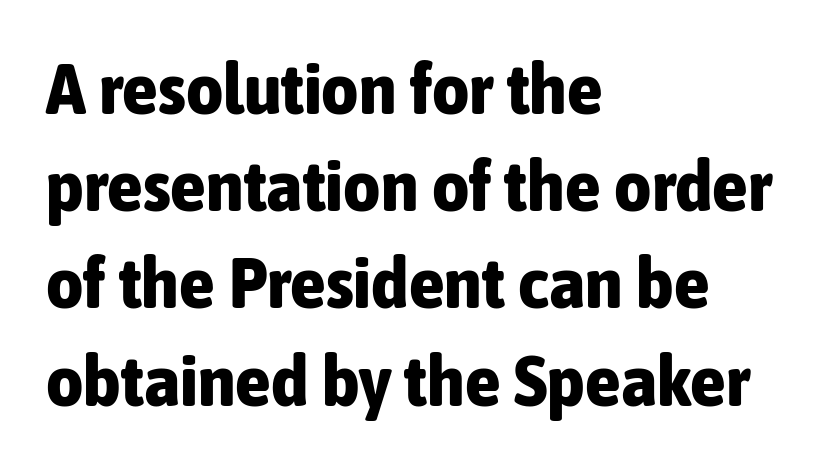
{"serif": "no", "italic": "no", "bold": "yes", "weight": "bold", "width": "condensed", "stroke_contrast": "low", "x_height": "medium", "monospaced": "no", "underline": "no", "align": "left", "line_spacing": "normal", "line_spacing_ratio": 1.35, "letter_spacing": "normal", "letter_spacing_em": 0.0, "glyph_px": 72}
